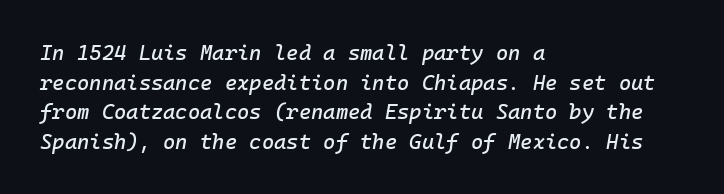
Vertical spacing — default. In terms of posture, this sample is oblique. These lines keep a tight, regular rhythm from letter to letter. The lines are quadded left. Any mark beneath the type? The region is blank.
